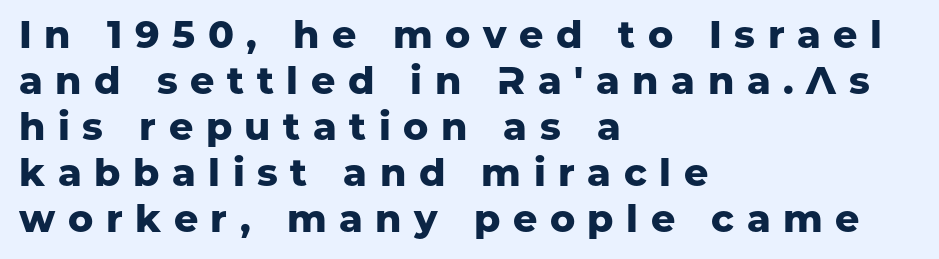
{"serif": "no", "italic": "no", "bold": "yes", "weight": "heavy", "width": "normal", "stroke_contrast": "low", "x_height": "medium", "monospaced": "no", "underline": "no", "align": "left", "line_spacing_ratio": 1.21, "letter_spacing": "wide", "letter_spacing_em": 0.33, "glyph_px": 38}
